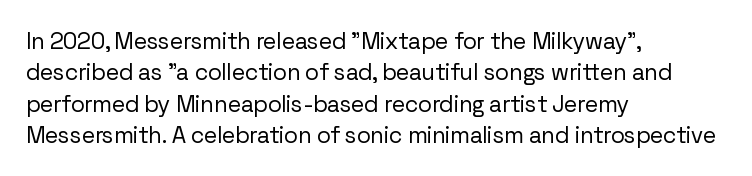
One glance says typical: line gaps are just what's usual. What stands out about the letter spacing? Nothing — it is the standard amount. This reads as an unemphasized weight, regular at the heaviest. The text block is weighted toward the left margin, trailing off unevenly rightward. Descender tails drop into unmarked territory. The specimen reads as upright at a glance.
